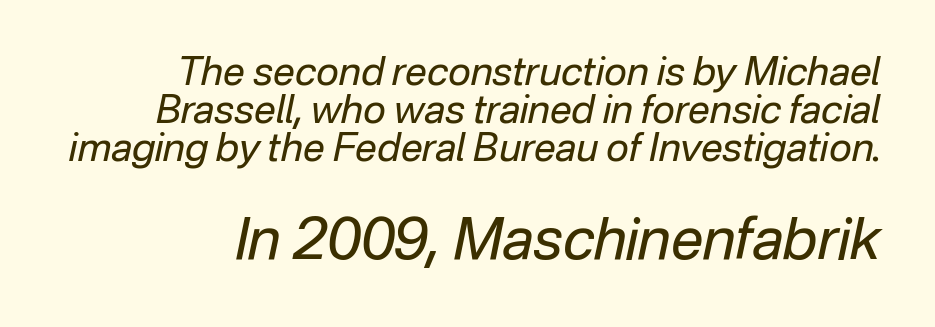
Q: Is the text bold? A: No.
Q: Is the text italic (slanted)? A: Yes, it leans right by about 12 degrees.
Q: Is the text underlined? A: No.
Q: Is the spacing between letters normal or unusually wide? A: Normal.
Q: Is the spacing between lines tight, normal or loose? A: Tight.
Q: Which block of text is set in a larger size, the first (top) or the second (bottom)? A: The second (bottom) one.
Q: Width (condensed, normal, or wide)? A: Normal.
Q: Stroke contrast? A: Low.
Q: x-height? A: Medium.
Q: Monospaced? A: No.
